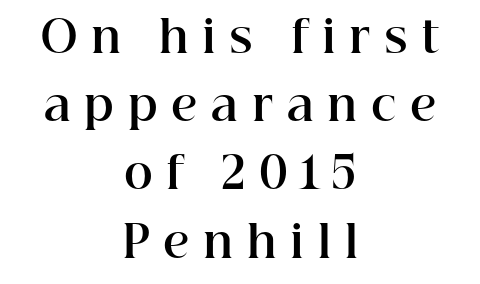
The lines are quadded center. The rendering inserts visible extra space after every character. Examine the stroke ends and you'll spot serifs. Summary of weight: heavy, a full bold. Is there much room between lines? A standard amount, neither cramped nor airy. No word sits above an underline.
